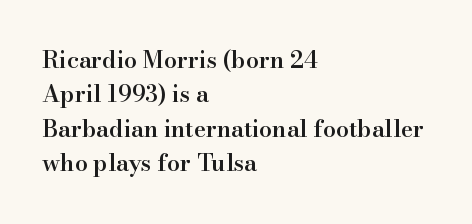
The sample has been set in demibold, a notch under bold. Students, observe: this is what conventionally led text looks like. All the whitespace from short lines collects on the right. Descenders are the only things crossing below the line.
